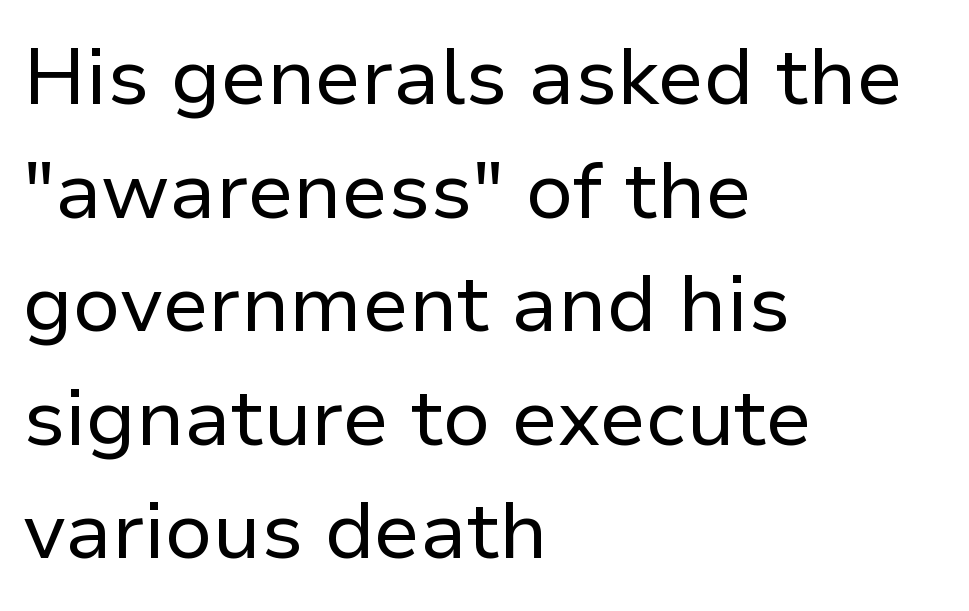
Q: Is the text bold? A: No.
Q: Is the text italic (slanted)? A: No, it is upright.
Q: Is the typeface a serif or a sans-serif typeface? A: Sans-serif.
Q: Is the text underlined? A: No.
Q: How is the paragraph aligned? A: Left-aligned.
Q: Is the spacing between letters normal or unusually wide? A: Normal.
Q: Is the spacing between lines tight, normal or loose? A: Normal.
Q: Width (condensed, normal, or wide)? A: Normal.
Q: Stroke contrast? A: Low.
Q: x-height? A: Medium.
Q: Monospaced? A: No.
